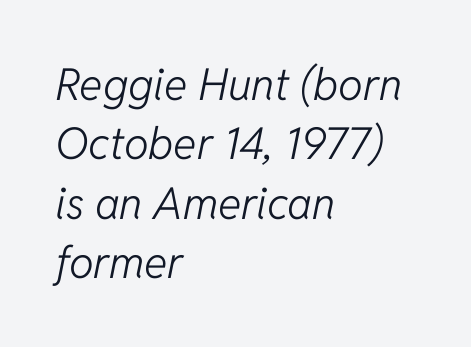
Q: Is the text bold? A: No.
Q: Is the text italic (slanted)? A: Yes, it leans right by about 11 degrees.
Q: Is the text underlined? A: No.
Q: How is the paragraph aligned? A: Left-aligned.
Q: Is the spacing between letters normal or unusually wide? A: Normal.
Q: Is the spacing between lines tight, normal or loose? A: Normal.
Q: Width (condensed, normal, or wide)? A: Normal.
Q: Stroke contrast? A: Low.
Q: x-height? A: Medium.
Q: Monospaced? A: No.
